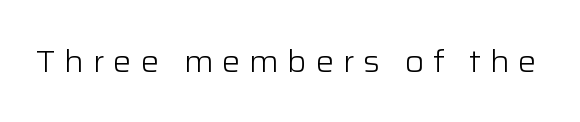
{"serif": "no", "italic": "no", "bold": "no", "weight": "light", "width": "normal", "stroke_contrast": "low", "x_height": "medium", "monospaced": "no", "underline": "no", "letter_spacing": "wide", "letter_spacing_em": 0.28, "glyph_px": 31}
